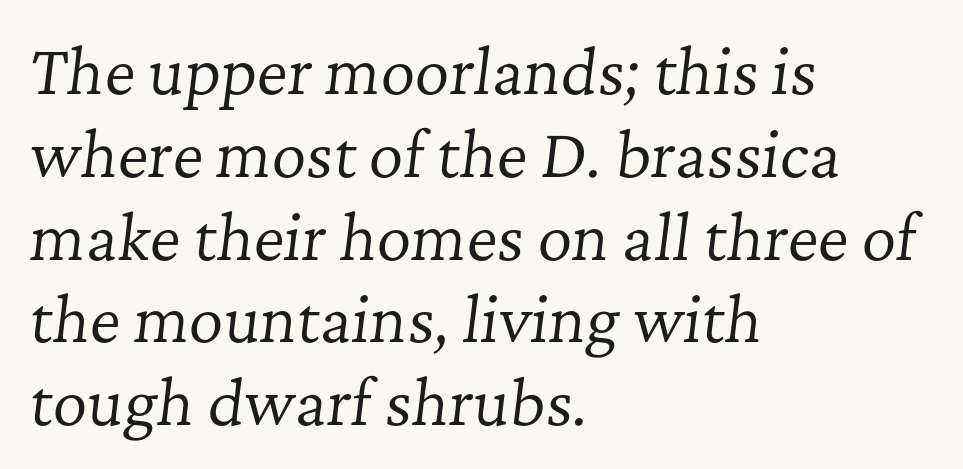
Q: Is the text bold? A: No.
Q: Is the text italic (slanted)? A: Yes, it leans right by about 7 degrees.
Q: Is the typeface a serif or a sans-serif typeface? A: Serif.
Q: Is the text underlined? A: No.
Q: How is the paragraph aligned? A: Left-aligned.
Q: Is the spacing between letters normal or unusually wide? A: Normal.
Q: Is the spacing between lines tight, normal or loose? A: Normal.
Q: Width (condensed, normal, or wide)? A: Normal.
Q: Stroke contrast? A: Low.
Q: x-height? A: Medium.
Q: Monospaced? A: No.
